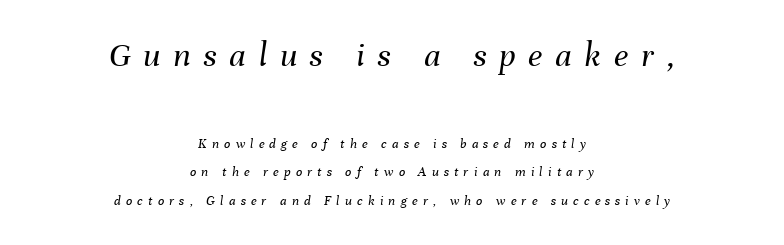
What stands out about the letter spacing? Its width — letters are far apart. Check the space under the baseline: it is left empty. Yep, that's italic — everything's leaning. A student would notice the top passage is typeset larger than what follows. A light-to-regular cut is what we see here.
